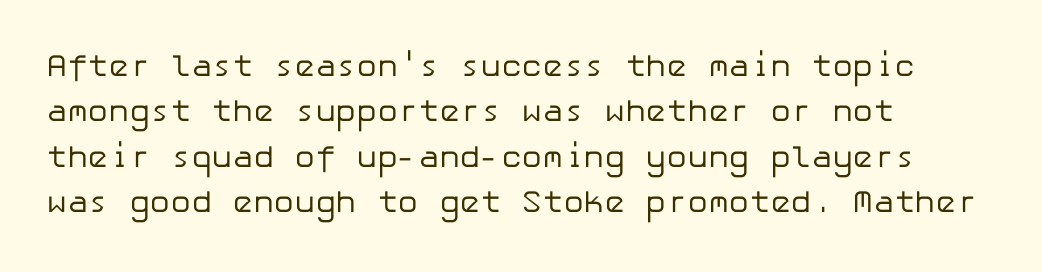
{"serif": "no", "italic": "no", "bold": "no", "weight": "regular", "width": "normal", "stroke_contrast": "low", "x_height": "medium", "underline": "no", "align": "left", "line_spacing": "normal", "line_spacing_ratio": 1.46, "letter_spacing": "normal", "letter_spacing_em": 0.0, "glyph_px": 31}
